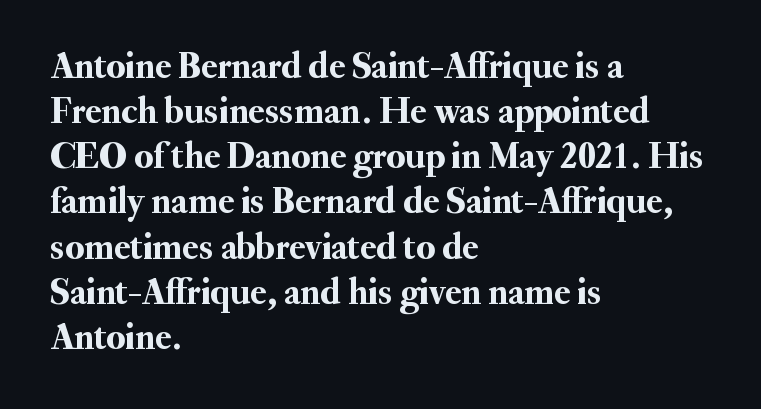
The foot of each line stays bare and open. The ragged edge is on the right, which tells us the setting is flush left. Do the characters align in a grid? No, the font is proportional. This rendering leaves character spacing at its baseline value. Type style note: has serifs.
